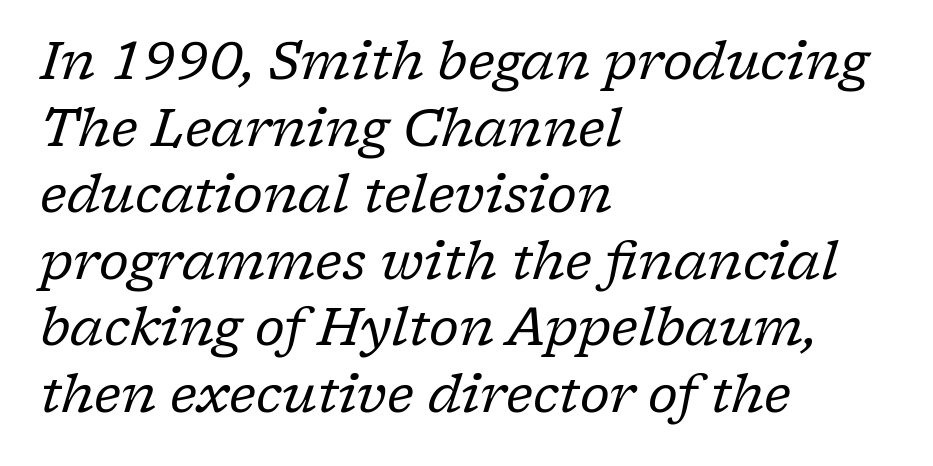
Q: Is the text bold? A: No.
Q: Is the text italic (slanted)? A: Yes, it leans right by about 17 degrees.
Q: Is the typeface a serif or a sans-serif typeface? A: Serif.
Q: Is the text underlined? A: No.
Q: How is the paragraph aligned? A: Left-aligned.
Q: Is the spacing between letters normal or unusually wide? A: Normal.
Q: Is the spacing between lines tight, normal or loose? A: Normal.
Q: Width (condensed, normal, or wide)? A: Normal.
Q: Stroke contrast? A: Low.
Q: x-height? A: Medium.
Q: Monospaced? A: No.
